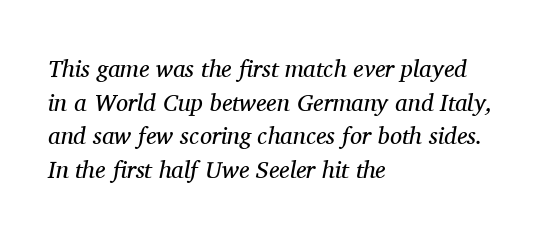
The image shows 24 px text type, italic (leaning right); set left-aligned, normal line spacing (1.4x), normal letter spacing, not underlined.
